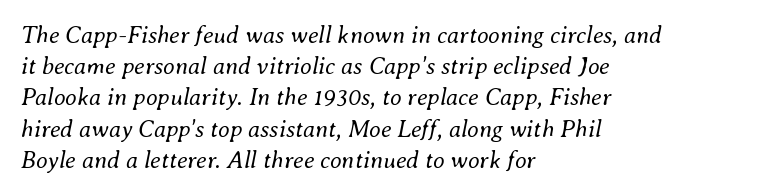
The image shows 24 px text type, italic (leaning right); set left-aligned, normal line spacing (1.3x), normal letter spacing, not underlined.
